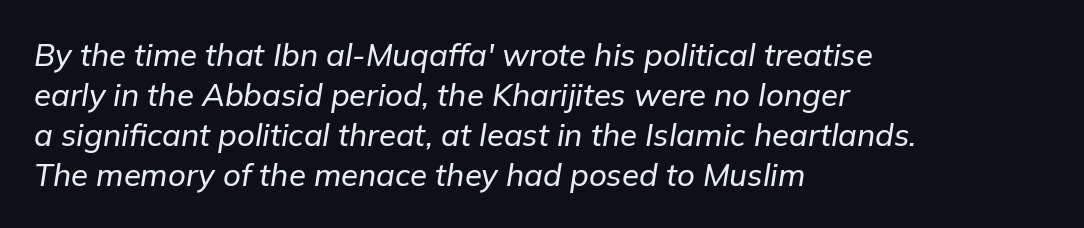
{"italic": "yes", "lean": "right", "slant_degrees": 9, "width": "normal", "stroke_contrast": "low", "x_height": "medium", "monospaced": "no", "underline": "no", "align": "left", "line_spacing": "normal", "line_spacing_ratio": 1.29, "letter_spacing": "normal", "letter_spacing_em": 0.0, "glyph_px": 31}
